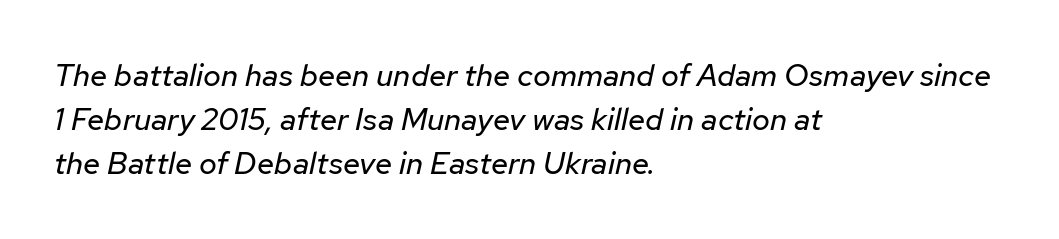
Short and long lines alike share a common starting point at left. The passage shown is not bold in any degree. Each word holds together tightly as a unit, with standard inter-letter gaps. The letters advance in unequal steps, a hallmark of proportional type. The block of text has a typical density, with ordinary space between rows.
